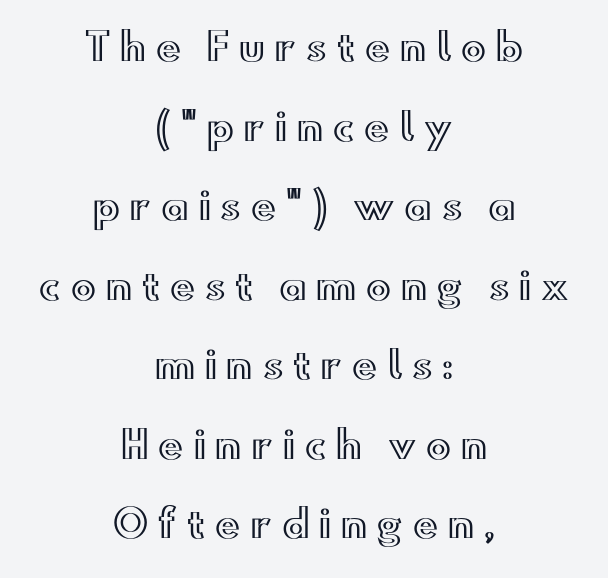
The paragraph has two soft edges and a firm central axis. The words here are not underlined. You could only call the tracking loose — the letters float apart. Each letter keeps its own natural width here, so spacing adapts to shape. The leading is generous, giving the passage an open texture. If you drew a line through each stem, it would be perfectly vertical.
